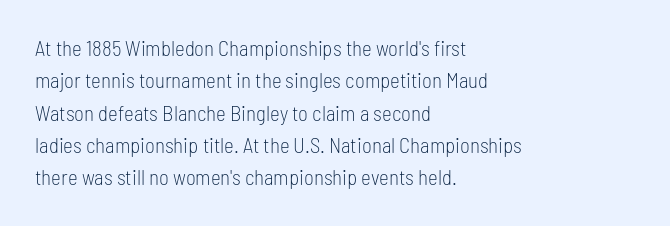
The image shows 21 px text type, upright; set left-aligned, normal line spacing (1.54x), normal letter spacing, not underlined.
